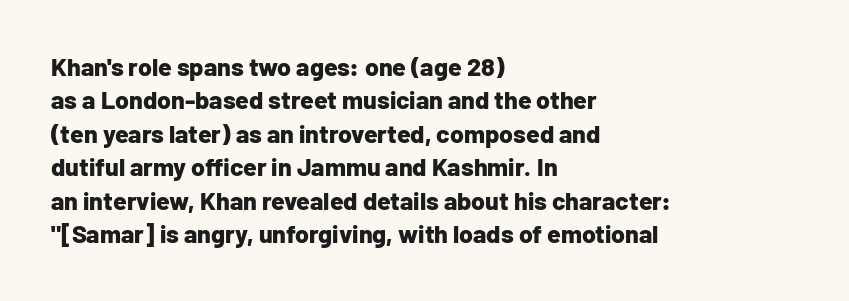
Q: Is the text bold? A: Yes.
Q: Is the text italic (slanted)? A: No, it is upright.
Q: Is the text underlined? A: No.
Q: How is the paragraph aligned? A: Left-aligned.
Q: Is the spacing between letters normal or unusually wide? A: Normal.
Q: Is the spacing between lines tight, normal or loose? A: Normal.
